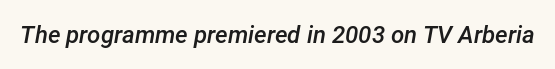
{"italic": "yes", "lean": "right", "slant_degrees": 12, "bold": "semi", "underline": "no", "letter_spacing": "normal", "letter_spacing_em": 0.0, "glyph_px": 24}
